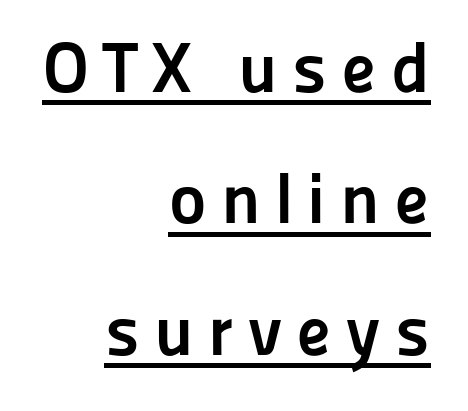
The image shows 71 px semibold sans-serif type, upright; set right-aligned, line spacing 1.85x, unusually wide letter spacing (+0.2 em), underlined; low stroke contrast and a medium x-height.
